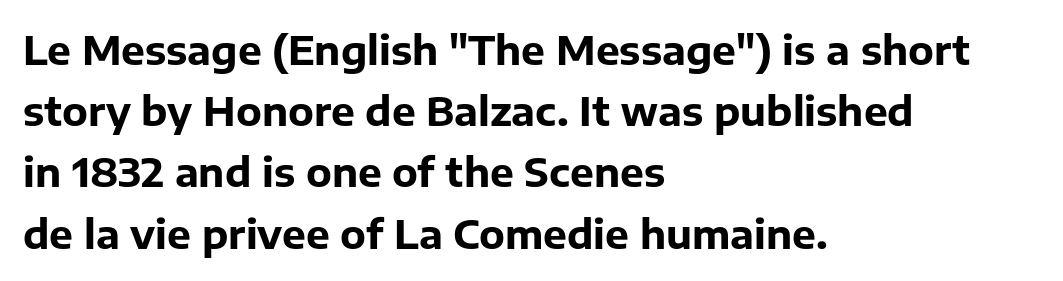
Character widths vary here, with narrow letters taking less room than wide ones. A normal amount of white space separates one row of letters from the next. Letter spacing: default. The glyphs in this specimen are sans serif. The space beneath each line is pristine and unruled. A student would call this left alignment; a typographer would say flush left, rag right.
